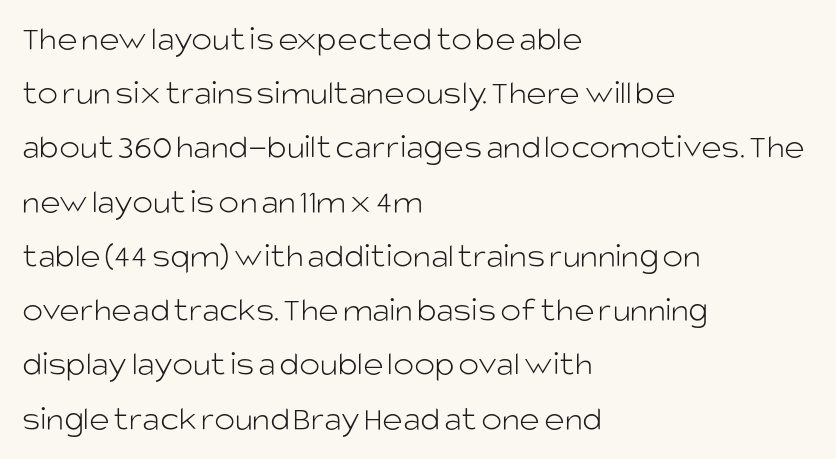
{"serif": "no", "italic": "no", "bold": "no", "weight": "light", "width": "normal", "stroke_contrast": "low", "x_height": "large", "monospaced": "no", "underline": "no", "align": "left", "line_spacing": "normal", "line_spacing_ratio": 1.55, "letter_spacing": "normal", "letter_spacing_em": 0.0, "glyph_px": 35}
